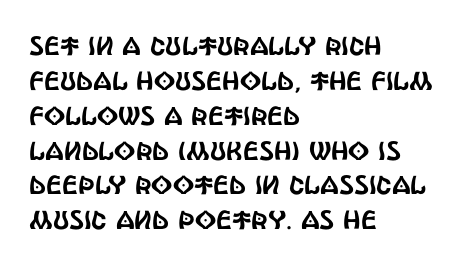
{"italic": "no", "underline": "no", "align": "left", "line_spacing": "normal", "line_spacing_ratio": 1.34, "letter_spacing": "normal", "letter_spacing_em": 0.0, "glyph_px": 26}
